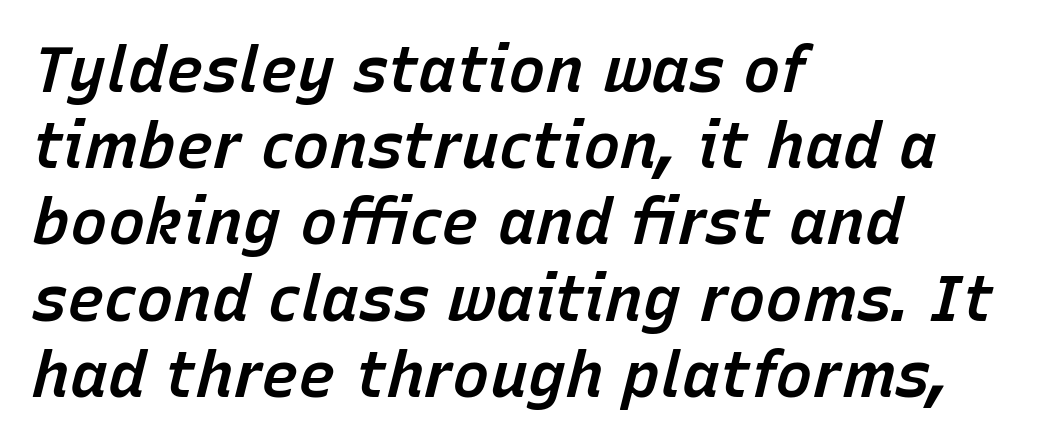
{"italic": "yes", "lean": "right", "slant_degrees": 15, "bold": "semi", "weight": "semibold", "width": "normal", "stroke_contrast": "low", "x_height": "medium", "monospaced": "no", "underline": "no", "align": "left", "line_spacing_ratio": 1.21, "letter_spacing": "normal", "letter_spacing_em": 0.0, "glyph_px": 63}
